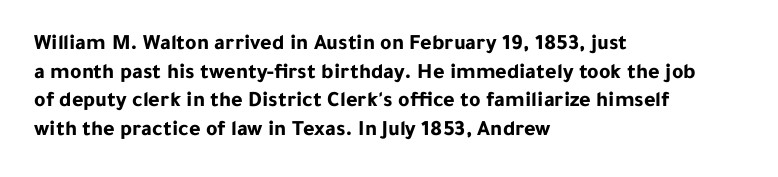
The image shows 22 px bold type, upright; set left-aligned, normal line spacing (1.3x), normal letter spacing, not underlined.
